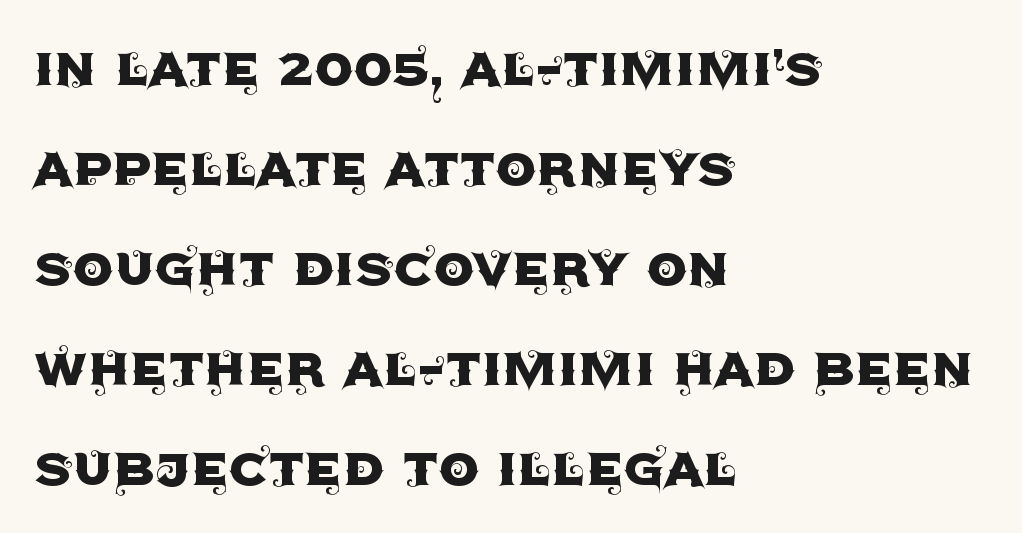
Q: Is the text italic (slanted)? A: No, it is upright.
Q: Is the typeface a serif or a sans-serif typeface? A: Sans-serif.
Q: Is the text underlined? A: No.
Q: How is the paragraph aligned? A: Left-aligned.
Q: Is the spacing between letters normal or unusually wide? A: Normal.
Q: Is the spacing between lines tight, normal or loose? A: Normal.
Q: Width (condensed, normal, or wide)? A: Normal.
Q: x-height? A: Large.
Q: Monospaced? A: No.
